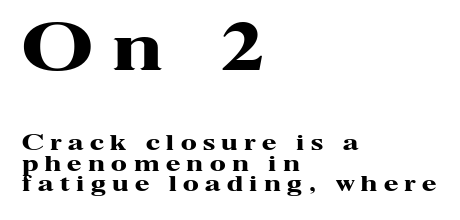
The image shows 63 px heavy, wide serif type, upright; set left-aligned, tight line spacing (0.98x), unusually wide letter spacing (+0.31 em), not underlined; the first (top) block is 3.0x larger; high stroke contrast and a medium x-height.
